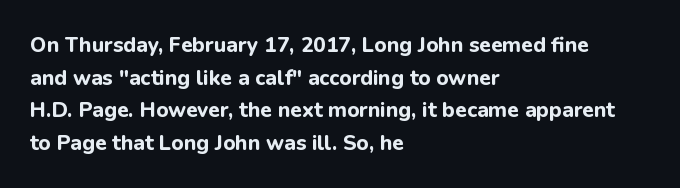
Q: Is the text bold? A: Yes.
Q: Is the text italic (slanted)? A: No, it is upright.
Q: Is the text underlined? A: No.
Q: How is the paragraph aligned? A: Left-aligned.
Q: Is the spacing between letters normal or unusually wide? A: Normal.
Q: Is the spacing between lines tight, normal or loose? A: Normal.
